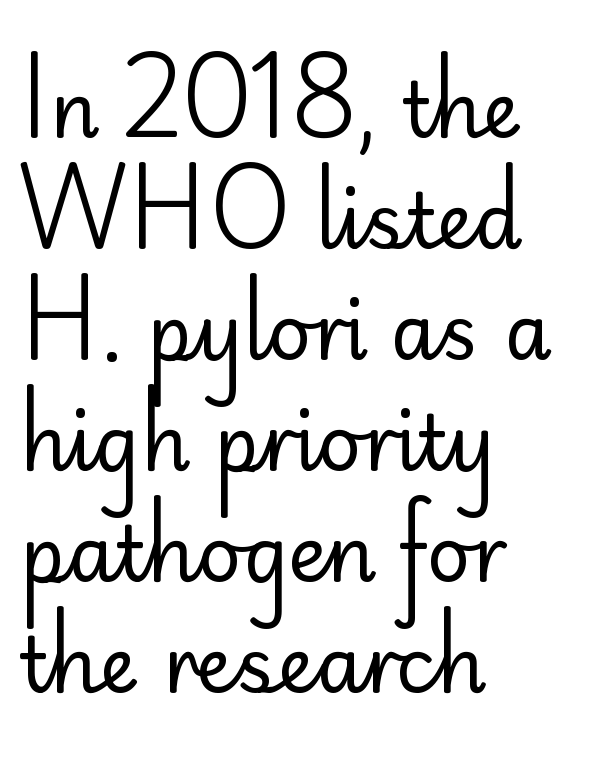
{"serif": "no", "italic": "no", "bold": "no", "weight": "regular", "width": "normal", "stroke_contrast": "low", "x_height": "small", "monospaced": "no", "underline": "no", "align": "left", "line_spacing": "normal", "line_spacing_ratio": 1.46, "letter_spacing": "normal", "letter_spacing_em": 0.0, "glyph_px": 76}
